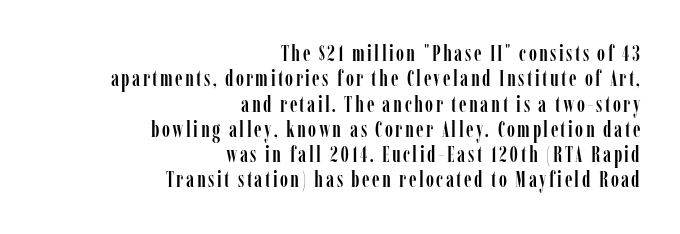
Students, observe: this is what under-led, compact text looks like. These lines stack with their right ends in a neat column. Descenders hang freely into open space. Vertical strokes here are truly vertical.
